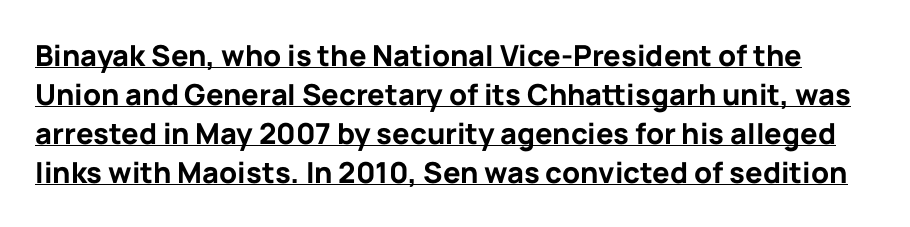
The image shows 29 px bold sans-serif type, upright; set normal line spacing (1.34x), normal letter spacing, underlined; low stroke contrast and a medium x-height.
